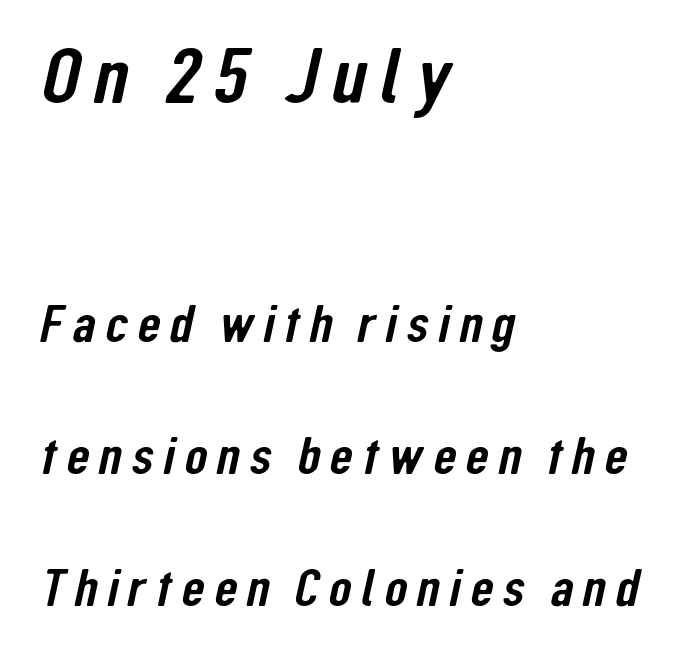
The image shows 79 px condensed sans-serif type; set left-aligned, loose line spacing (2.49x), not underlined; the first (top) block is 1.49x larger; low stroke contrast and a medium x-height.
